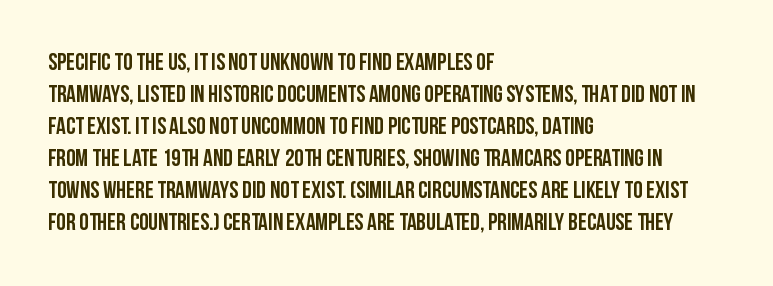
Q: Is the text italic (slanted)? A: No, it is upright.
Q: Is the text underlined? A: No.
Q: How is the paragraph aligned? A: Left-aligned.
Q: Is the spacing between letters normal or unusually wide? A: Normal.
Q: Is the spacing between lines tight, normal or loose? A: Normal.
